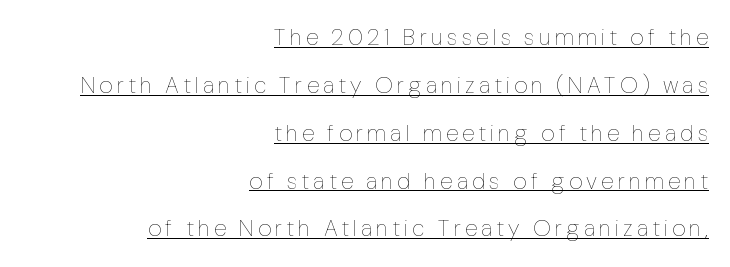
The image shows 23 px text type, upright; set right-aligned, loose line spacing (2.08x), underlined.
